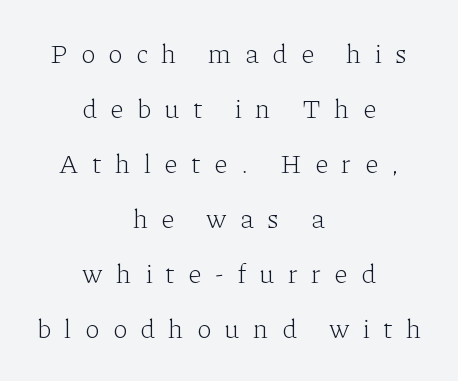
{"italic": "no", "bold": "no", "underline": "no", "align": "center", "line_spacing": "loose", "line_spacing_ratio": 2.04, "letter_spacing": "wide", "letter_spacing_em": 0.49, "glyph_px": 27}
